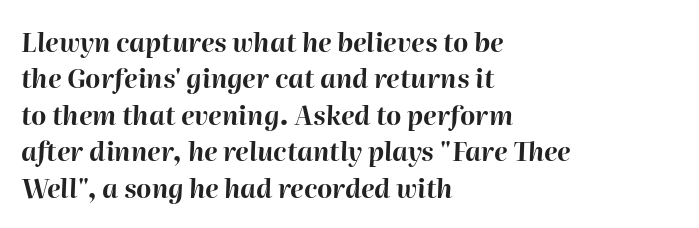
{"italic": "yes", "lean": "right", "slant_degrees": 2, "bold": "yes", "underline": "no", "align": "left", "line_spacing": "normal", "line_spacing_ratio": 1.4, "letter_spacing": "normal", "letter_spacing_em": 0.0, "glyph_px": 26}
